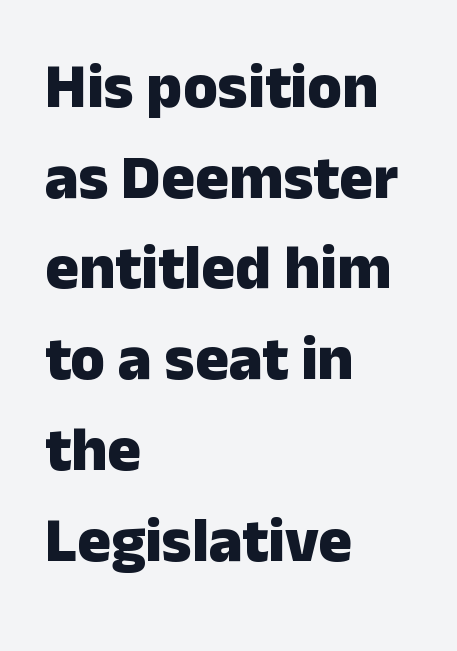
The image shows 63 px heavy sans-serif type, upright; set left-aligned, normal line spacing (1.44x), normal letter spacing, not underlined; low stroke contrast and a medium x-height.
